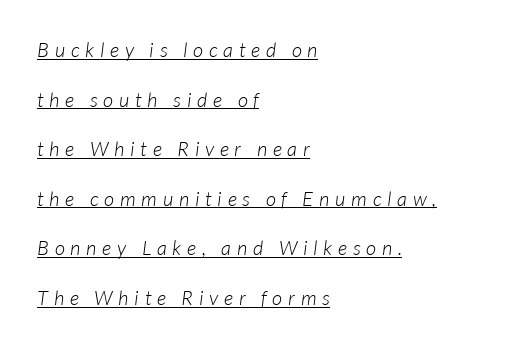
The image shows 20 px text type, italic (leaning right); set left-aligned, loose line spacing (2.48x), unusually wide letter spacing (+0.29 em), underlined.
